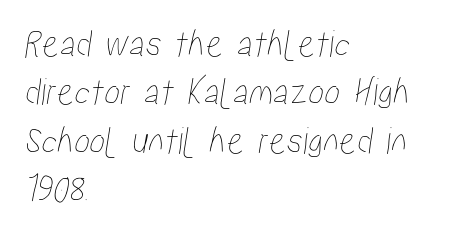
{"width": "condensed", "stroke_contrast": "low", "x_height": "medium", "monospaced": "no", "underline": "no", "align": "left", "line_spacing_ratio": 1.21, "letter_spacing": "normal", "letter_spacing_em": 0.0, "glyph_px": 40}
